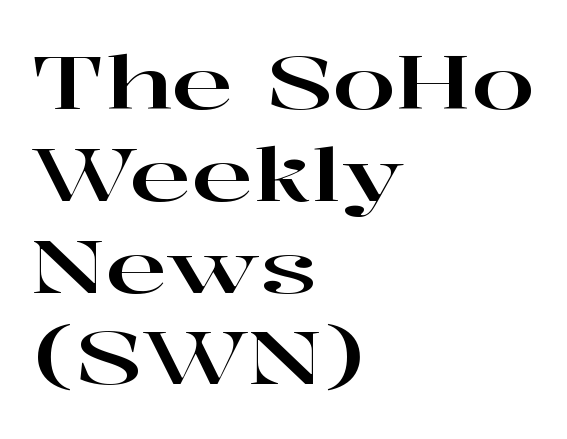
Letter spacing: default. Every stem runs plumb, perpendicular to the baseline. This rendering uses left alignment, leaving the right contour irregular. The passage shown is not underscored anywhere. This sample has the flowing, uneven cadence of proportional lettering.
